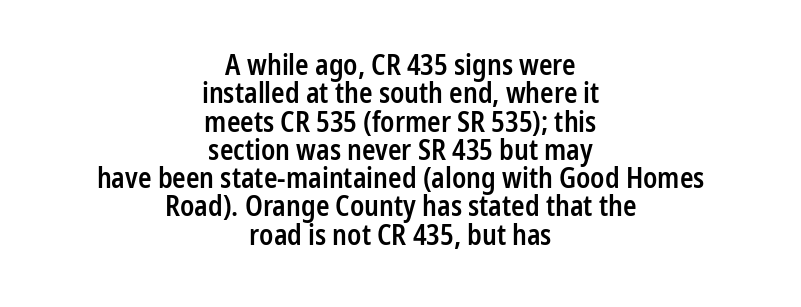
Vertical strokes here are truly vertical. The words here are not underlined. A student would call this center alignment; a typographer would say set centered. Honestly, the letter spacing is just normal — you wouldn't notice it.
